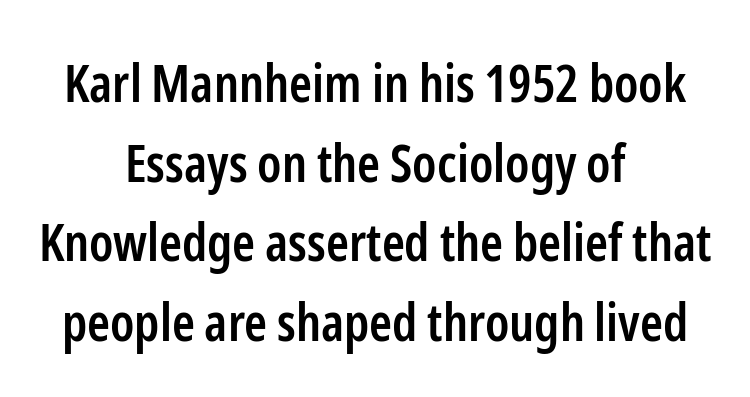
The image shows 52 px semibold, condensed sans-serif type, upright; set centered, normal line spacing (1.53x), normal letter spacing, not underlined; low stroke contrast and a medium x-height.
